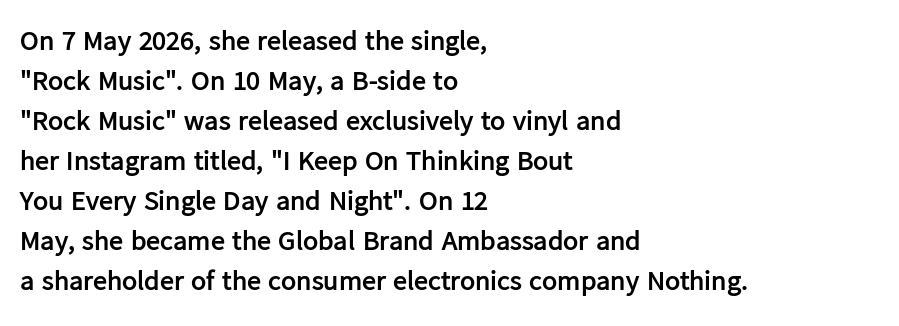
The lines sit at an ordinary, default distance from one another. Teacher's note: observe the even left margin — that is flush-left alignment. No feet cap the strokes, marking this as sans-serif type. Varying glyph widths throughout — classic text-font behaviour.
